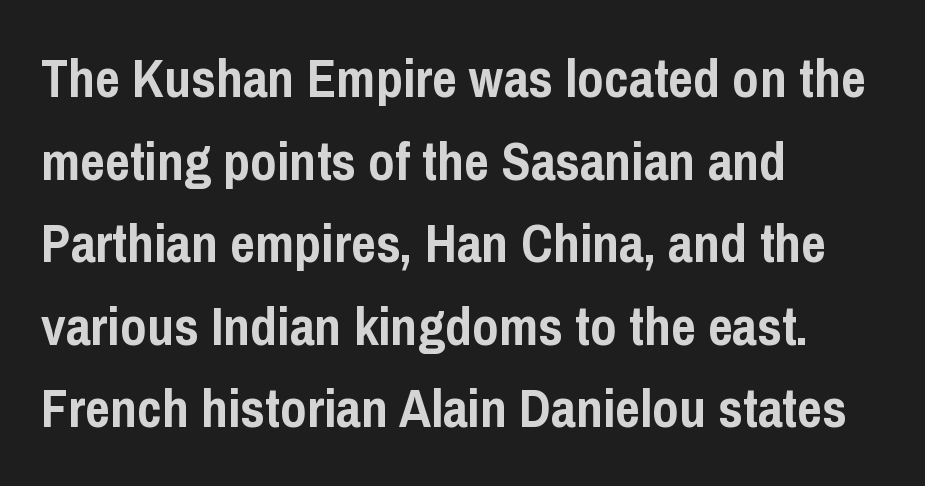
The image shows 54 px semibold, condensed sans-serif type, upright; set left-aligned, normal line spacing (1.53x), normal letter spacing, not underlined; low stroke contrast and a medium x-height.
